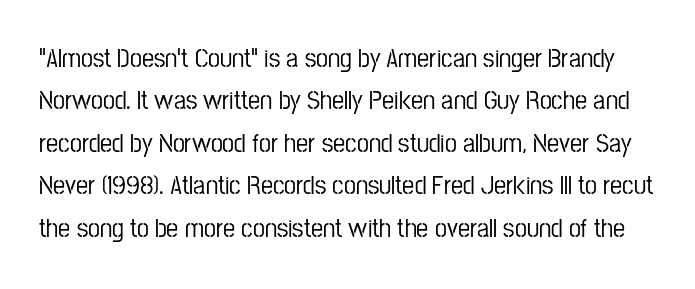
The letters sit at their default tracking, neither squeezed nor spread. Interline gaps are of average width in this sample. Decoration check: the copy has no underline. Every stem runs plumb, perpendicular to the baseline.
